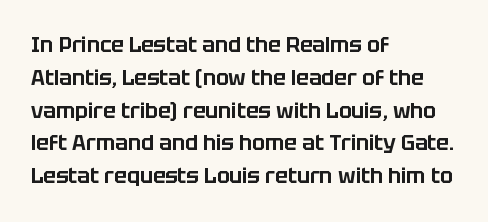
{"italic": "no", "underline": "no", "align": "left", "line_spacing": "normal", "line_spacing_ratio": 1.56, "letter_spacing": "normal", "letter_spacing_em": 0.0, "glyph_px": 21}
